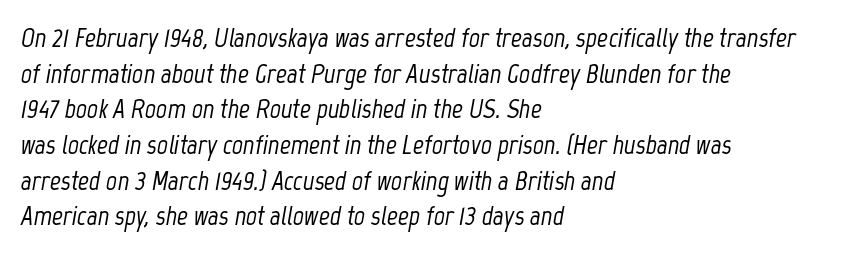
One glance says typical: line gaps are just what's usual. Which margin do the lines hug? The left one — the right edge is uneven. The letters sit at their default tracking, neither squeezed nor spread. The space beneath each line is pristine and unruled. You can tell it's italic because the verticals aren't actually vertical.
